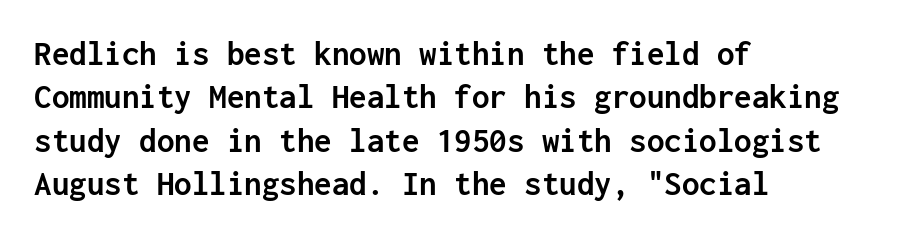
Q: Is the text bold? A: Yes.
Q: Is the text italic (slanted)? A: No, it is upright.
Q: Is the typeface a serif or a sans-serif typeface? A: Sans-serif.
Q: Is the text underlined? A: No.
Q: How is the paragraph aligned? A: Left-aligned.
Q: Is the spacing between letters normal or unusually wide? A: Normal.
Q: Width (condensed, normal, or wide)? A: Normal.
Q: Stroke contrast? A: Low.
Q: x-height? A: Medium.
Q: Monospaced? A: Yes.
